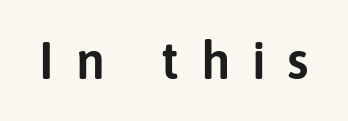
The image shows 52 px sans-serif type, upright; set unusually wide letter spacing (+0.42 em), not underlined; low stroke contrast and a medium x-height.
